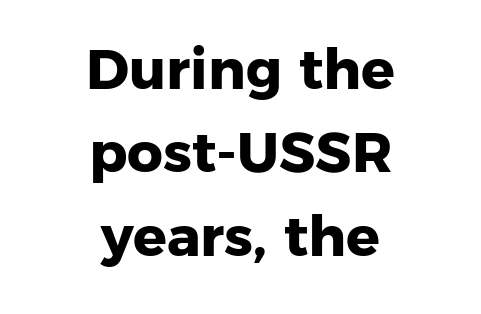
Q: Is the text bold? A: Yes.
Q: Is the typeface a serif or a sans-serif typeface? A: Sans-serif.
Q: Is the text underlined? A: No.
Q: How is the paragraph aligned? A: Centered.
Q: Is the spacing between letters normal or unusually wide? A: Normal.
Q: Is the spacing between lines tight, normal or loose? A: Normal.
Q: Width (condensed, normal, or wide)? A: Normal.
Q: Stroke contrast? A: Low.
Q: x-height? A: Medium.
Q: Monospaced? A: No.
